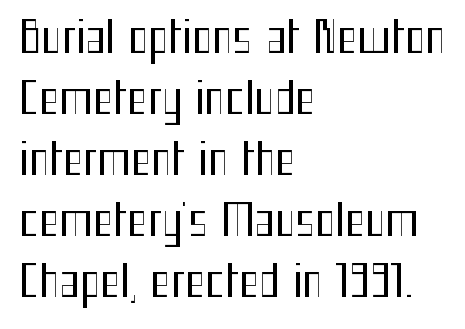
Weight: regular or lighter. Each letter's strokes conclude bluntly, with no projecting serifs. This sample uses an upright cut, with every glyph sitting square on the baseline. This sample is left-justified, so line endings fall wherever the words run out. Descenders hang freely into open space. Tracking value appears to be zero — textbook default spacing.
